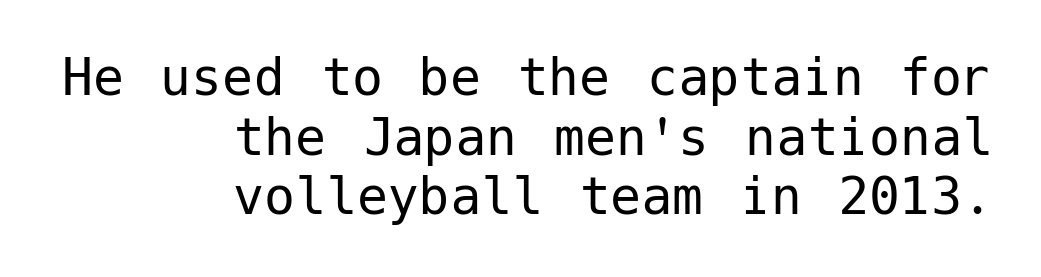
The image shows 62 px regular-weight sans-serif type, upright; set right-aligned, tight line spacing (0.96x), normal letter spacing, not underlined; low stroke contrast and a medium x-height.
